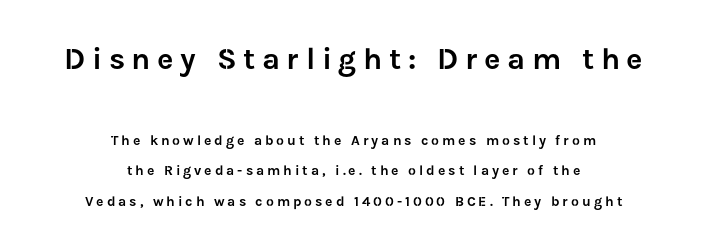
The letters advance in unequal steps, a hallmark of proportional type. Posture: upright roman. Plain, unruled lines of type. The text was rendered using a sans face with plain stroke endings. Observe the wide spacing: letters keep a clear distance from each other. Look at the glyph heights: the upper group is clearly the bigger setting.
